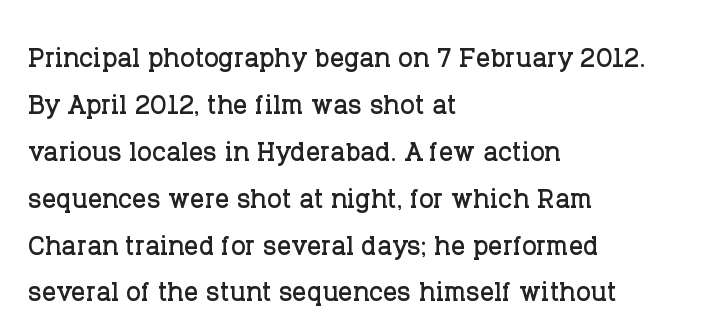
The image shows 35 px serif type, upright; set left-aligned, normal line spacing (1.34x), normal letter spacing, not underlined; low stroke contrast and a large x-height.
